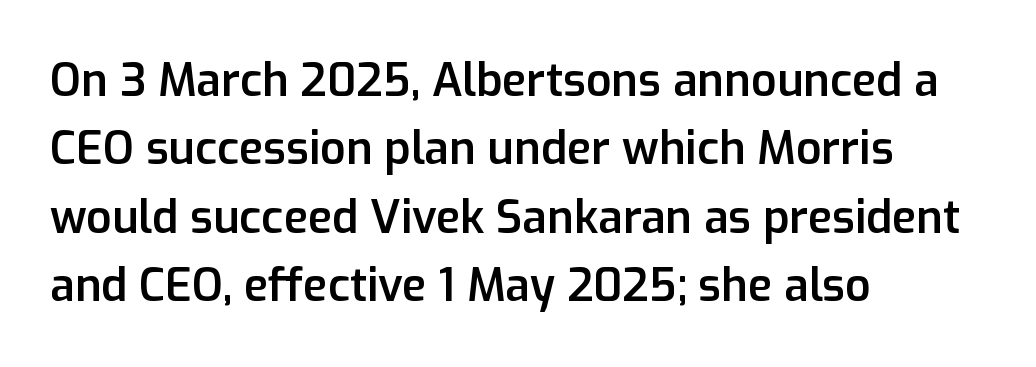
The glyphs in this specimen are sans serif. Line beginnings align vertically; line endings do not. Successive baselines arrive at the customary interval. Proportional: the letters do not fall into vertical columns. Every character sits straight up, as roman type does.
